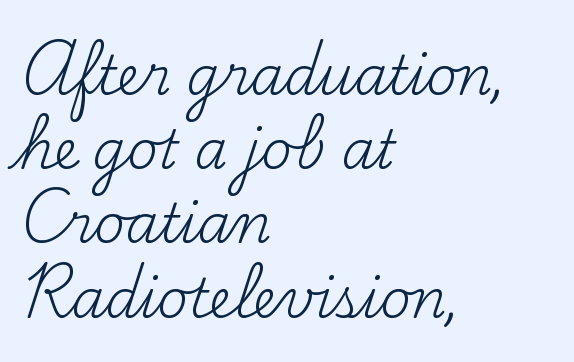
The image shows 53 px regular-weight serif type; set left-aligned, normal line spacing (1.4x), normal letter spacing, not underlined; medium stroke contrast and a small x-height.
